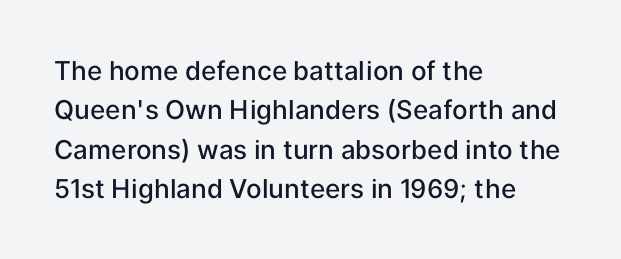
Layout note: lines flush left. The rendering uses a moderate line-height, typical for paragraphs. The typography opts for an upright posture over an oblique one. Weight check: semibold — heavier than regular, not quite bold. The area under the type is left untouched.
